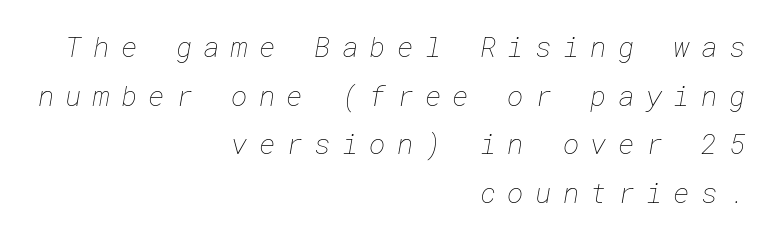
Letters rest on an invisible, unmarked baseline. Each line ends at the same right margin while the left side varies. Is the type heavy? It reads as light-to-regular instead. These lines have a slow, spaced-out rhythm from letter to letter.
